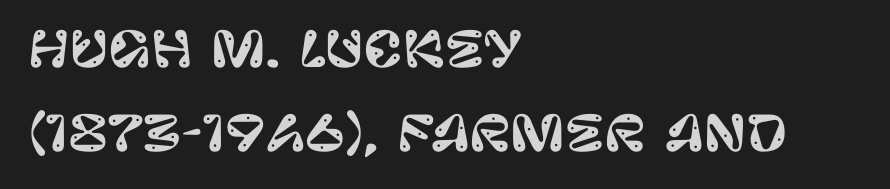
The image shows 48 px sans-serif type; set left-aligned, line spacing 1.74x, normal letter spacing, not underlined; low stroke contrast and a large x-height.
